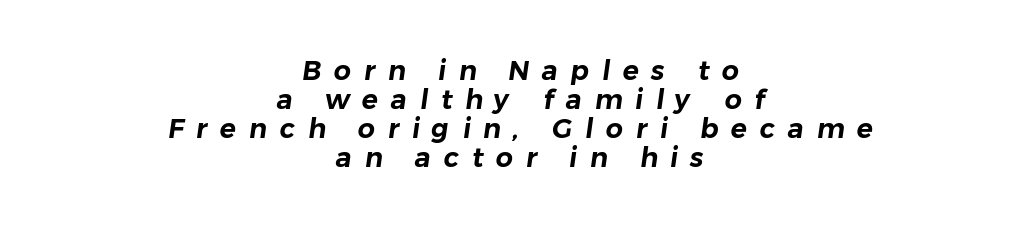
{"underline": "no", "align": "center", "line_spacing": "tight", "line_spacing_ratio": 1.08, "letter_spacing": "wide", "letter_spacing_em": 0.47, "glyph_px": 27}
